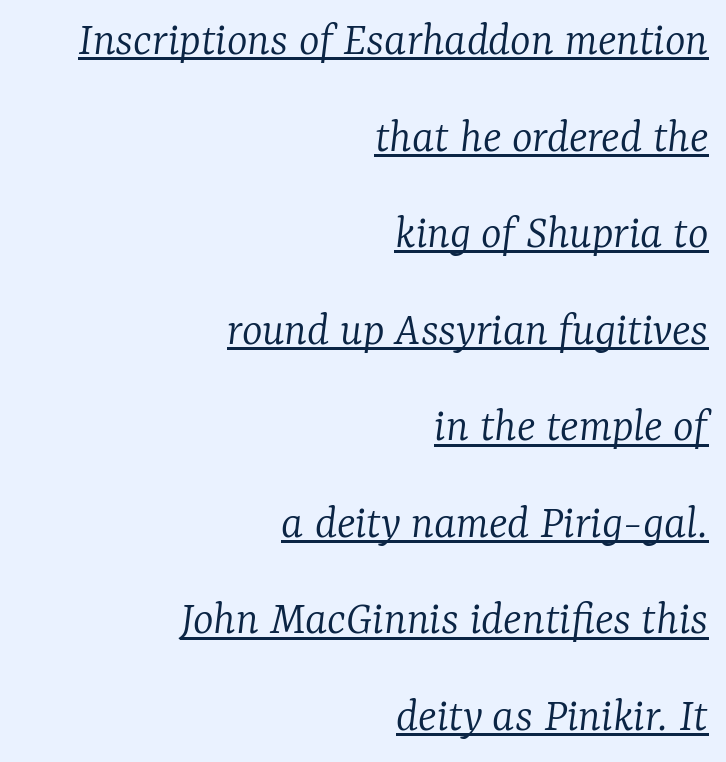
Q: Is the text bold? A: No.
Q: Is the text italic (slanted)? A: Yes, it leans right by about 7 degrees.
Q: Is the typeface a serif or a sans-serif typeface? A: Serif.
Q: Is the text underlined? A: Yes.
Q: How is the paragraph aligned? A: Right-aligned.
Q: Is the spacing between letters normal or unusually wide? A: Normal.
Q: Is the spacing between lines tight, normal or loose? A: Loose.
Q: Width (condensed, normal, or wide)? A: Normal.
Q: Stroke contrast? A: Low.
Q: x-height? A: Medium.
Q: Monospaced? A: No.
